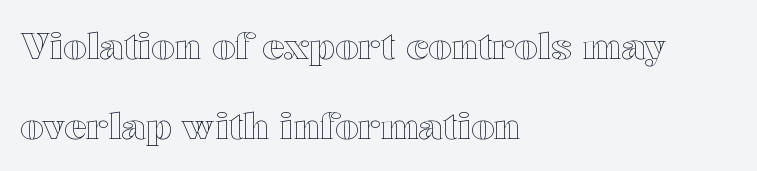
Summary of vertical rhythm: relaxed, with wide interline spacing. How are the letters spaced? Ordinarily, with no added tracking. You could not count columns in this text — the font is proportionally spaced. Just letters on the line, the space beneath them empty. Alignment: flush left.
